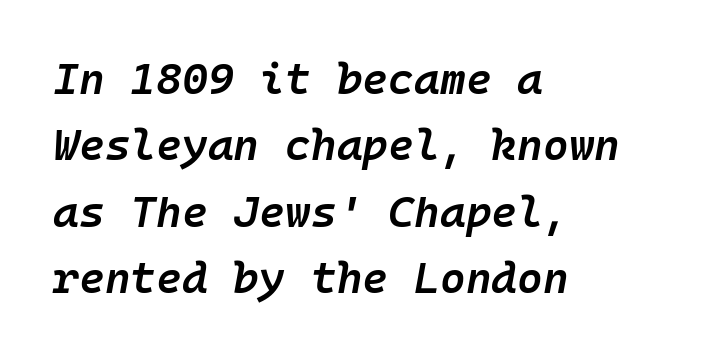
The image shows 44 px semibold type, italic (leaning right), monospaced; set left-aligned, normal line spacing (1.51x), normal letter spacing, not underlined; low stroke contrast and a medium x-height.
